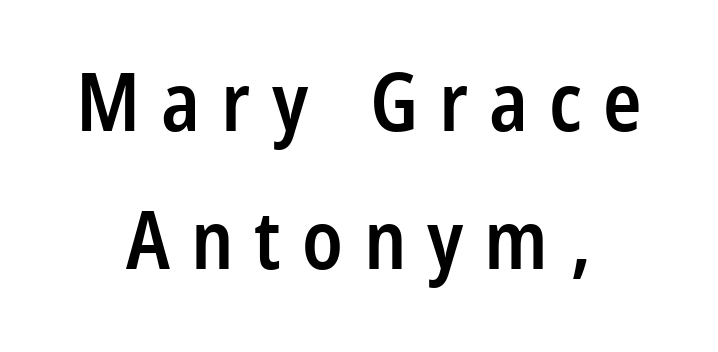
Q: Is the text bold? A: Semi-bold.
Q: Is the text italic (slanted)? A: No, it is upright.
Q: Is the typeface a serif or a sans-serif typeface? A: Sans-serif.
Q: Is the text underlined? A: No.
Q: How is the paragraph aligned? A: Centered.
Q: Is the spacing between letters normal or unusually wide? A: Unusually wide.
Q: Width (condensed, normal, or wide)? A: Condensed.
Q: Stroke contrast? A: Low.
Q: x-height? A: Large.
Q: Monospaced? A: No.
